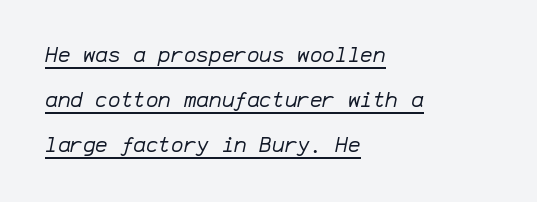
Q: Is the text bold? A: No.
Q: Is the text italic (slanted)? A: Yes, it leans right by about 12 degrees.
Q: Is the text underlined? A: Yes.
Q: How is the paragraph aligned? A: Left-aligned.
Q: Is the spacing between letters normal or unusually wide? A: Normal.
Q: Is the spacing between lines tight, normal or loose? A: Loose.
